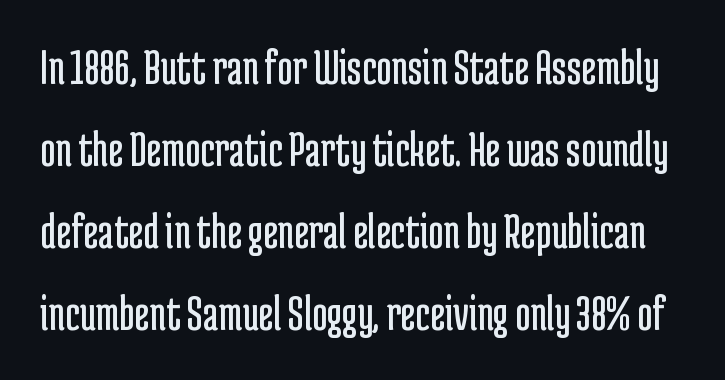
Q: Is the text bold? A: No.
Q: Is the text italic (slanted)? A: No, it is upright.
Q: Is the typeface a serif or a sans-serif typeface? A: Sans-serif.
Q: Is the text underlined? A: No.
Q: Is the spacing between letters normal or unusually wide? A: Normal.
Q: Is the spacing between lines tight, normal or loose? A: Normal.
Q: Width (condensed, normal, or wide)? A: Condensed.
Q: Stroke contrast? A: Low.
Q: x-height? A: Medium.
Q: Monospaced? A: No.
